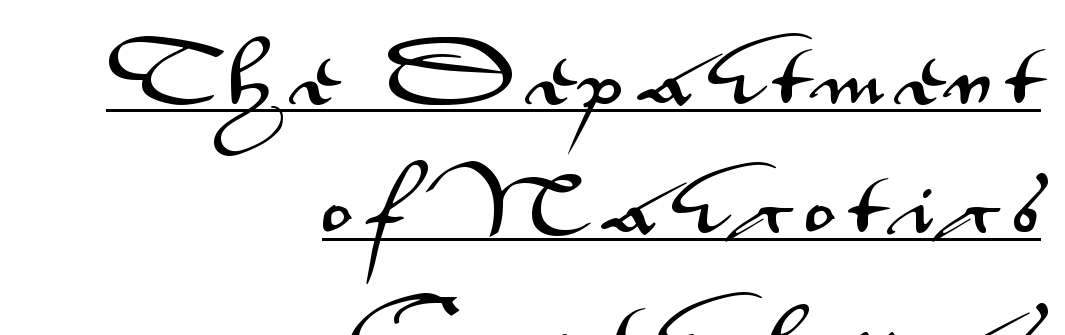
Q: Is the text italic (slanted)? A: Yes.
Q: Is the typeface a serif or a sans-serif typeface? A: Sans-serif.
Q: Is the text underlined? A: Yes.
Q: How is the paragraph aligned? A: Right-aligned.
Q: Is the spacing between letters normal or unusually wide? A: Unusually wide.
Q: Is the spacing between lines tight, normal or loose? A: Loose.
Q: Width (condensed, normal, or wide)? A: Wide.
Q: Stroke contrast? A: Medium.
Q: x-height? A: Small.
Q: Monospaced? A: No.
